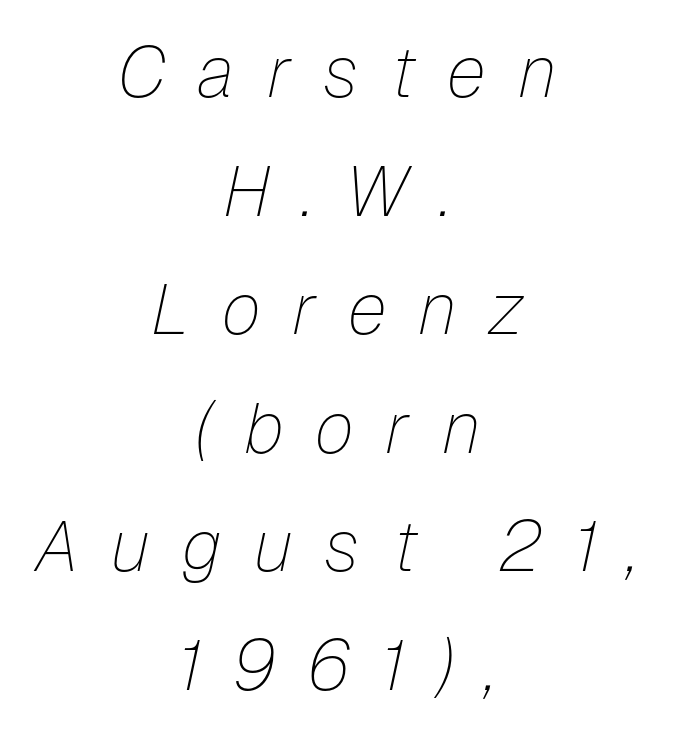
The image shows 71 px thin type, italic (leaning right); set centered, normal line spacing (1.67x), unusually wide letter spacing (+0.45 em), not underlined; low stroke contrast and a medium x-height.
